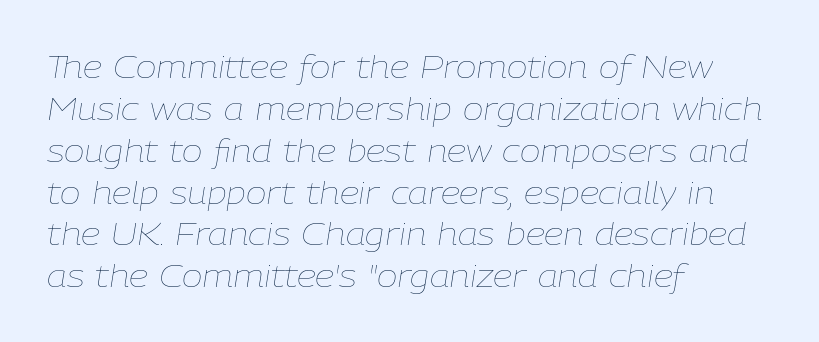
The image shows 31 px thin type, italic (leaning right); set left-aligned, normal line spacing (1.35x), normal letter spacing, not underlined; low stroke contrast and a medium x-height.
